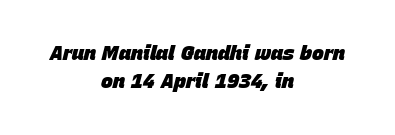
Q: Is the text bold? A: Yes.
Q: Is the text italic (slanted)? A: Yes, it leans right by about 15 degrees.
Q: Is the text underlined? A: No.
Q: How is the paragraph aligned? A: Centered.
Q: Is the spacing between letters normal or unusually wide? A: Normal.
Q: Is the spacing between lines tight, normal or loose? A: Normal.
